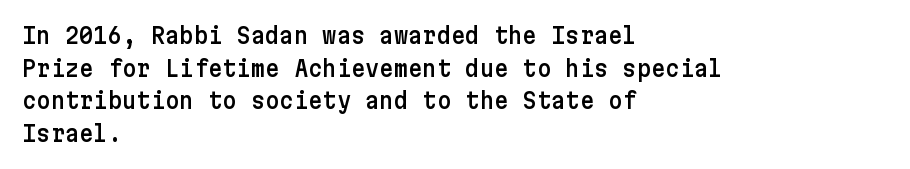
Q: Is the text italic (slanted)? A: No, it is upright.
Q: Is the text underlined? A: No.
Q: How is the paragraph aligned? A: Left-aligned.
Q: Is the spacing between letters normal or unusually wide? A: Normal.
Q: Is the spacing between lines tight, normal or loose? A: Normal.
